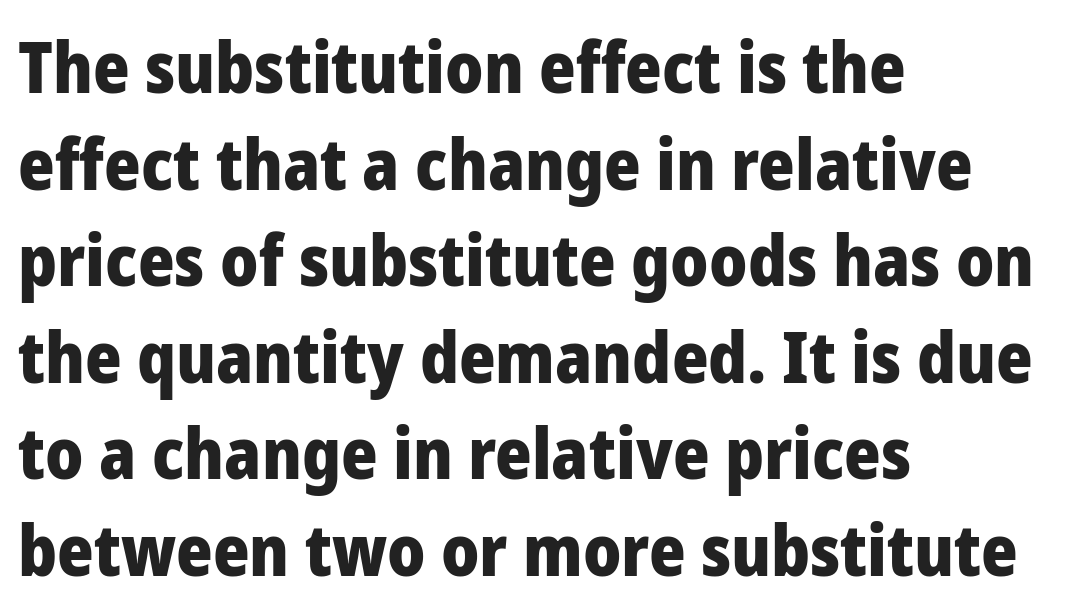
Q: Is the text bold? A: Yes.
Q: Is the text italic (slanted)? A: No, it is upright.
Q: Is the typeface a serif or a sans-serif typeface? A: Sans-serif.
Q: Is the text underlined? A: No.
Q: How is the paragraph aligned? A: Left-aligned.
Q: Is the spacing between letters normal or unusually wide? A: Normal.
Q: Is the spacing between lines tight, normal or loose? A: Normal.
Q: Width (condensed, normal, or wide)? A: Normal.
Q: Stroke contrast? A: Low.
Q: x-height? A: Medium.
Q: Monospaced? A: No.
